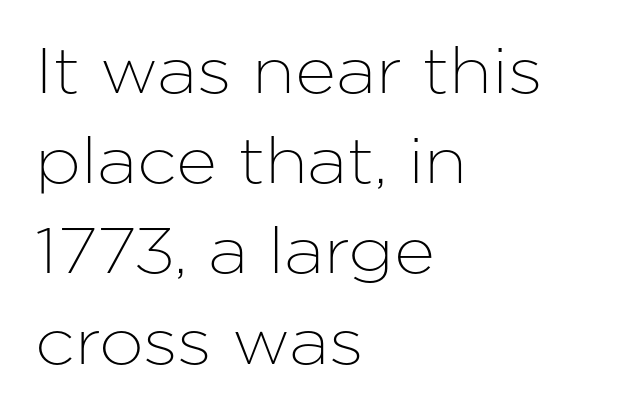
If you drew a ruler down the left edge, every line would touch it. This sample has the flowing, uneven cadence of proportional lettering. The line texture is even and compact thanks to regular tracking. No italicization has been applied; the sample stays upright. The space beneath each line is pristine and unruled.
